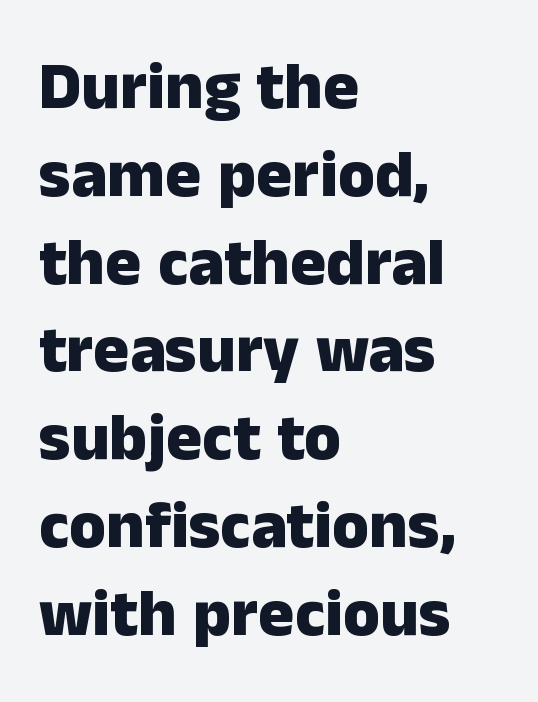
{"serif": "no", "italic": "no", "bold": "yes", "weight": "heavy", "width": "normal", "stroke_contrast": "low", "x_height": "medium", "monospaced": "no", "underline": "no", "align": "left", "line_spacing": "normal", "line_spacing_ratio": 1.31, "letter_spacing": "normal", "letter_spacing_em": 0.0, "glyph_px": 67}
